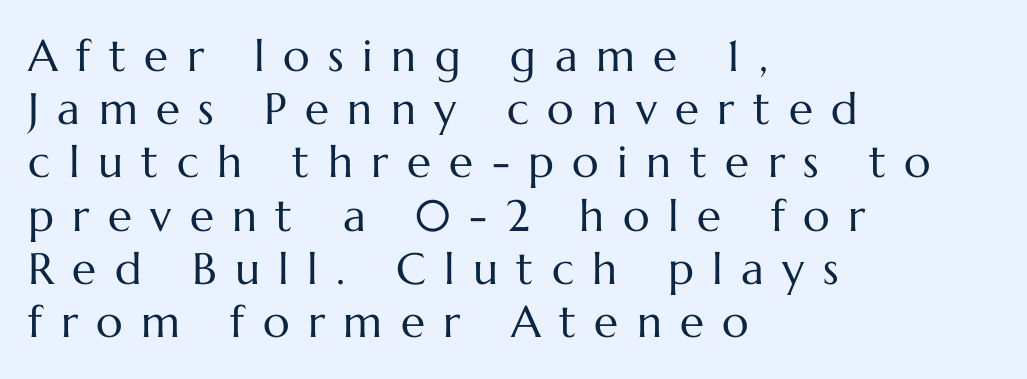
Q: Is the text bold? A: No.
Q: Is the text italic (slanted)? A: No, it is upright.
Q: Is the text underlined? A: No.
Q: How is the paragraph aligned? A: Left-aligned.
Q: Is the spacing between letters normal or unusually wide? A: Unusually wide.
Q: Width (condensed, normal, or wide)? A: Normal.
Q: Stroke contrast? A: Medium.
Q: x-height? A: Medium.
Q: Monospaced? A: No.
